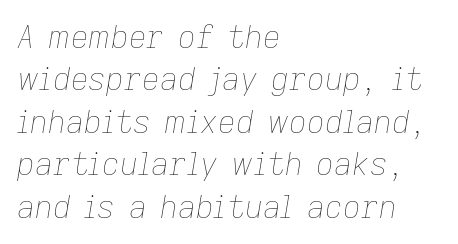
Whoever set this chose a conventional vertical rhythm. These lines stack with their left ends in a neat column. An italicized treatment has been applied to the whole sample. The passage shown is not underscored anywhere.
